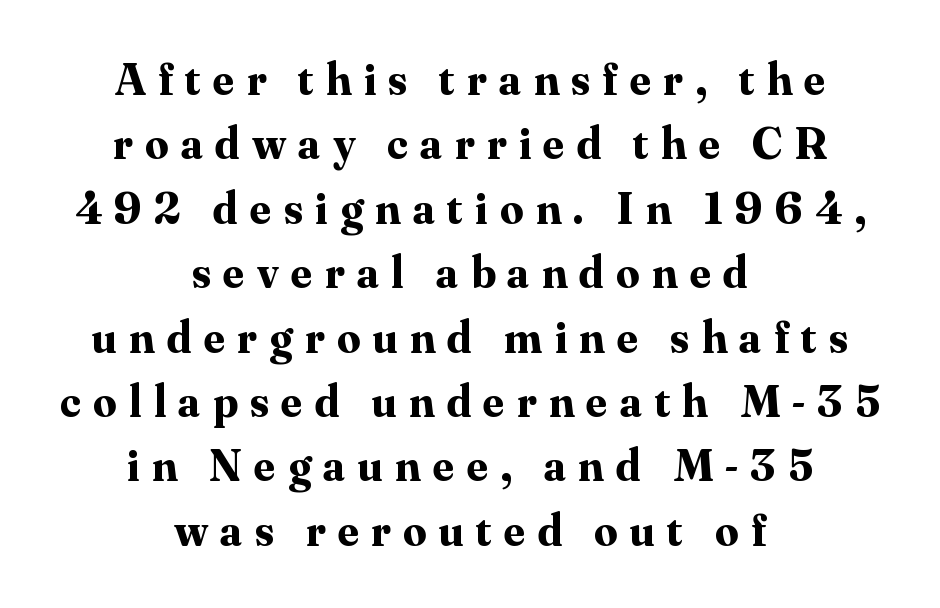
The image shows 46 px bold serif type, upright; set centered, normal line spacing (1.4x), unusually wide letter spacing (+0.27 em), not underlined; medium stroke contrast and a small x-height.
